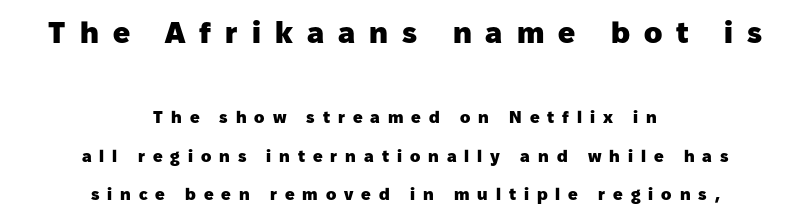
Q: Is the text bold? A: Yes.
Q: Is the text italic (slanted)? A: No, it is upright.
Q: Is the typeface a serif or a sans-serif typeface? A: Sans-serif.
Q: Is the text underlined? A: No.
Q: How is the paragraph aligned? A: Centered.
Q: Is the spacing between letters normal or unusually wide? A: Unusually wide.
Q: Is the spacing between lines tight, normal or loose? A: Loose.
Q: Which block of text is set in a larger size, the first (top) or the second (bottom)? A: The first (top) one.
Q: Width (condensed, normal, or wide)? A: Normal.
Q: Stroke contrast? A: Low.
Q: x-height? A: Medium.
Q: Monospaced? A: No.
